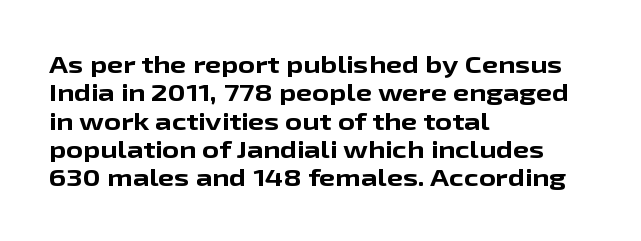
The image shows 23 px bold type, upright; set left-aligned, line spacing 1.23x, normal letter spacing, not underlined.
